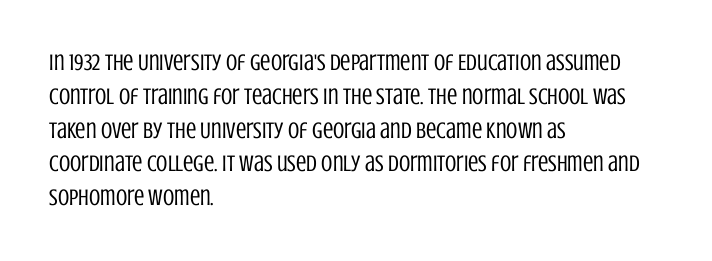
Q: Is the text bold? A: No.
Q: Is the text italic (slanted)? A: No, it is upright.
Q: Is the text underlined? A: No.
Q: How is the paragraph aligned? A: Left-aligned.
Q: Is the spacing between letters normal or unusually wide? A: Normal.
Q: Is the spacing between lines tight, normal or loose? A: Normal.
